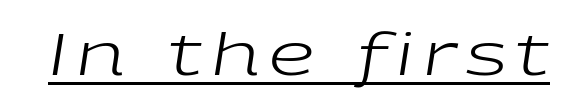
Check the space under the baseline: a stroke is drawn there. In terms of posture, this sample is oblique. Compared with a typical body face, this is equally light or lighter still. Each letter keeps its own natural width here, so spacing adapts to shape.
